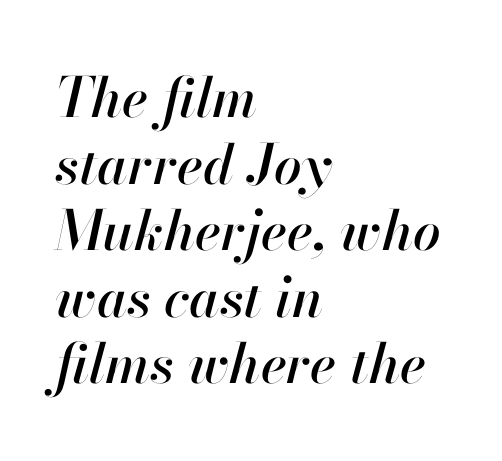
The image shows 55 px text type, italic (leaning right); set left-aligned, line spacing 1.21x, normal letter spacing, not underlined; high stroke contrast and a small x-height.
